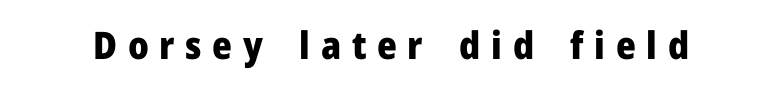
Q: Is the text bold? A: Yes.
Q: Is the text italic (slanted)? A: No, it is upright.
Q: Is the typeface a serif or a sans-serif typeface? A: Sans-serif.
Q: Is the text underlined? A: No.
Q: Is the spacing between letters normal or unusually wide? A: Unusually wide.
Q: Width (condensed, normal, or wide)? A: Normal.
Q: Stroke contrast? A: Low.
Q: x-height? A: Medium.
Q: Monospaced? A: No.
